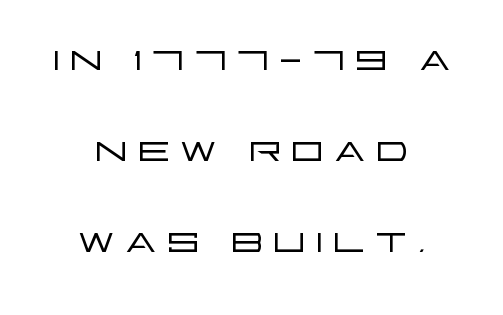
Q: Is the text bold? A: No.
Q: Is the text italic (slanted)? A: No, it is upright.
Q: Is the typeface a serif or a sans-serif typeface? A: Sans-serif.
Q: Is the text underlined? A: No.
Q: How is the paragraph aligned? A: Centered.
Q: Width (condensed, normal, or wide)? A: Wide.
Q: Stroke contrast? A: Low.
Q: x-height? A: Large.
Q: Monospaced? A: No.
